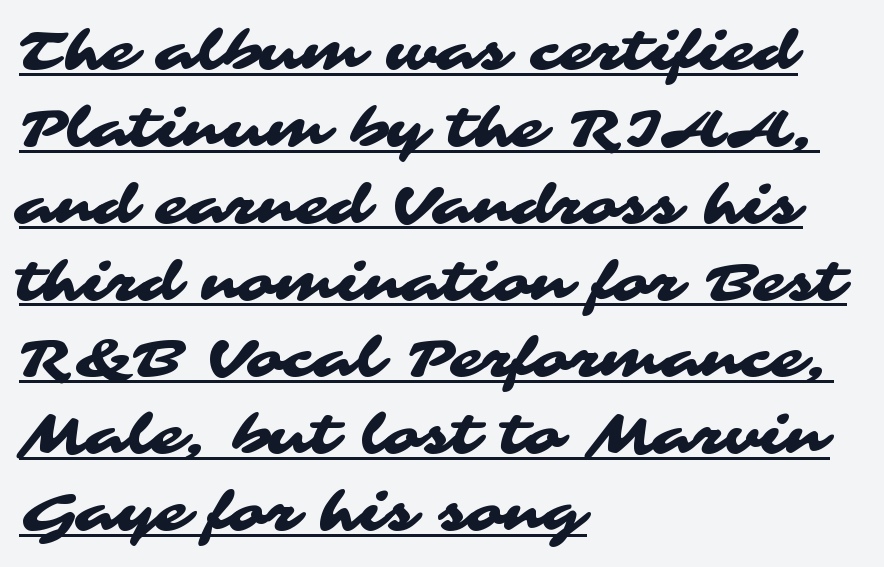
The image shows 53 px wide sans-serif type; set left-aligned, normal line spacing (1.45x), normal letter spacing, underlined; medium stroke contrast and a medium x-height.
